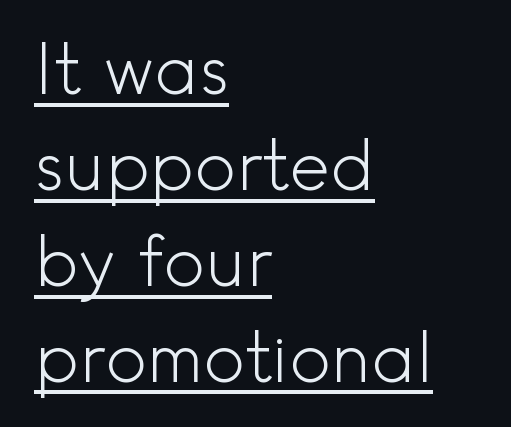
{"serif": "no", "italic": "no", "bold": "no", "weight": "light", "width": "normal", "x_height": "small", "monospaced": "no", "underline": "yes", "align": "left", "line_spacing": "normal", "line_spacing_ratio": 1.39, "letter_spacing": "normal", "letter_spacing_em": 0.0, "glyph_px": 69}
